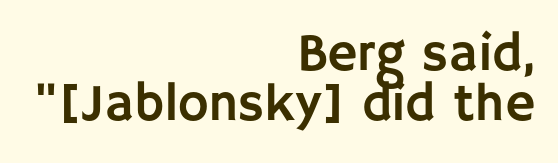
Unlike a traditional serif, this face leaves its strokes unadorned. The lines are packed closely together with very little leading. Teacher's note: observe the even right margin — that is flush-right alignment. This sample has the flowing, uneven cadence of proportional lettering.
